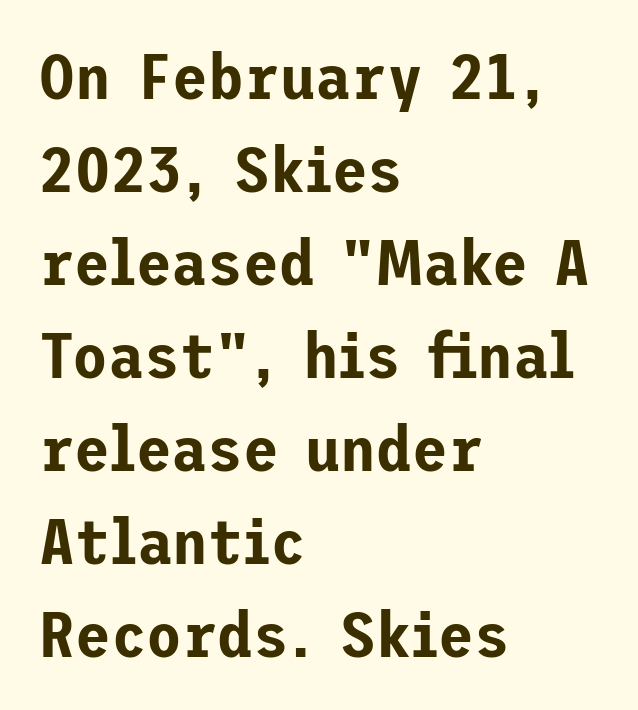
{"serif": "no", "italic": "no", "width": "normal", "stroke_contrast": "low", "x_height": "medium", "underline": "no", "align": "left", "line_spacing": "normal", "line_spacing_ratio": 1.43, "letter_spacing": "normal", "letter_spacing_em": 0.0, "glyph_px": 65}
